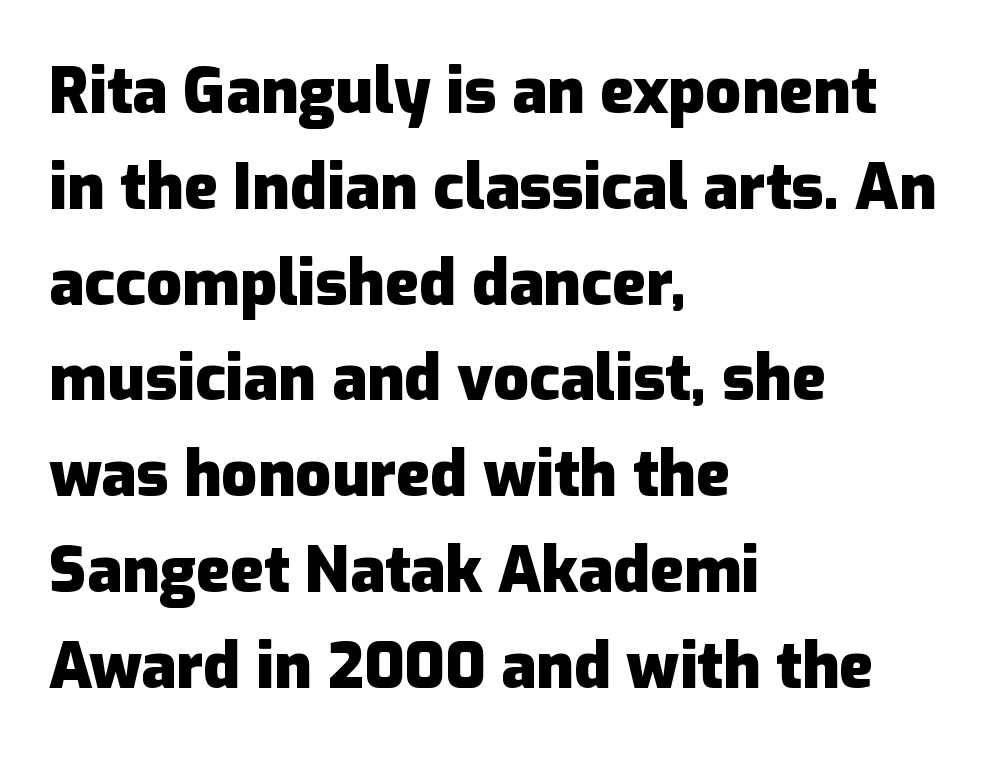
Q: Is the text bold? A: Yes.
Q: Is the text italic (slanted)? A: No, it is upright.
Q: Is the typeface a serif or a sans-serif typeface? A: Sans-serif.
Q: Is the text underlined? A: No.
Q: How is the paragraph aligned? A: Left-aligned.
Q: Is the spacing between letters normal or unusually wide? A: Normal.
Q: Is the spacing between lines tight, normal or loose? A: Normal.
Q: Width (condensed, normal, or wide)? A: Normal.
Q: Stroke contrast? A: Low.
Q: x-height? A: Medium.
Q: Monospaced? A: No.
